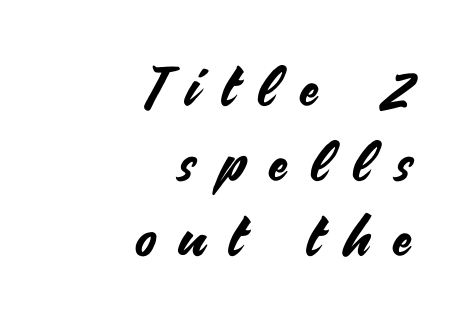
The image shows 54 px sans-serif type; set right-aligned, normal line spacing (1.39x), unusually wide letter spacing (+0.45 em), not underlined; medium stroke contrast and a small x-height.
